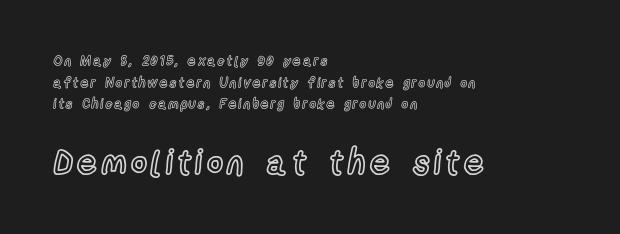
Q: Is the text italic (slanted)? A: Yes.
Q: Is the text underlined? A: No.
Q: How is the paragraph aligned? A: Left-aligned.
Q: Is the spacing between lines tight, normal or loose? A: Normal.
Q: Which block of text is set in a larger size, the first (top) or the second (bottom)? A: The second (bottom) one.
Q: Width (condensed, normal, or wide)? A: Condensed.
Q: x-height? A: Medium.
Q: Monospaced? A: No.
